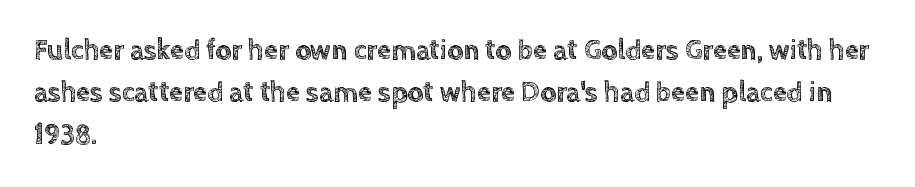
The image shows 28 px text type, upright; set left-aligned, normal line spacing (1.51x), normal letter spacing, not underlined; a large x-height.
